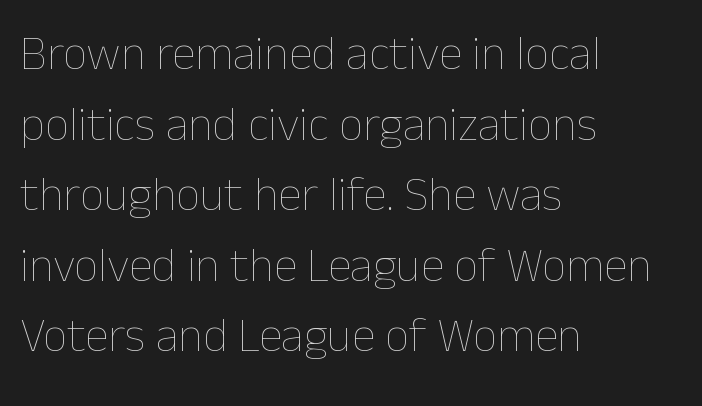
Q: Is the text bold? A: No.
Q: Is the text italic (slanted)? A: No, it is upright.
Q: Is the text underlined? A: No.
Q: How is the paragraph aligned? A: Left-aligned.
Q: Is the spacing between letters normal or unusually wide? A: Normal.
Q: Is the spacing between lines tight, normal or loose? A: Normal.
Q: Width (condensed, normal, or wide)? A: Normal.
Q: Stroke contrast? A: Low.
Q: x-height? A: Medium.
Q: Monospaced? A: No.
